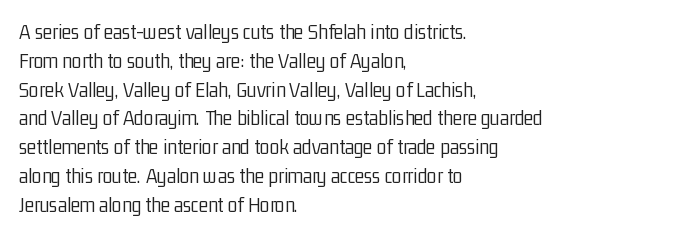
Q: Is the text bold? A: No.
Q: Is the text italic (slanted)? A: No, it is upright.
Q: Is the text underlined? A: No.
Q: How is the paragraph aligned? A: Left-aligned.
Q: Is the spacing between letters normal or unusually wide? A: Normal.
Q: Is the spacing between lines tight, normal or loose? A: Normal.
